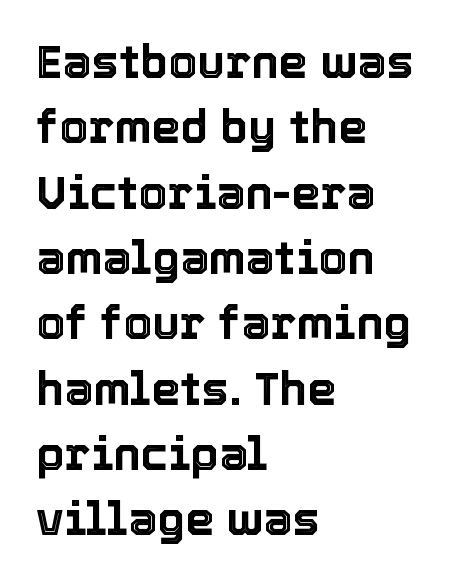
{"italic": "no", "width": "normal", "x_height": "medium", "monospaced": "no", "underline": "no", "align": "left", "line_spacing": "normal", "line_spacing_ratio": 1.42, "letter_spacing": "normal", "letter_spacing_em": 0.0, "glyph_px": 46}
